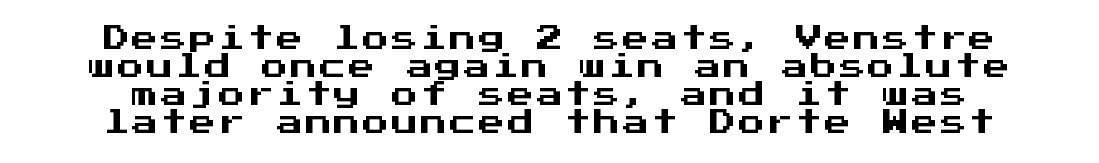
This block would grow much taller if given ordinary leading; it's compressed now. A clean baseline with only descenders dipping below it. Ordinary non-slanted type is in use.
